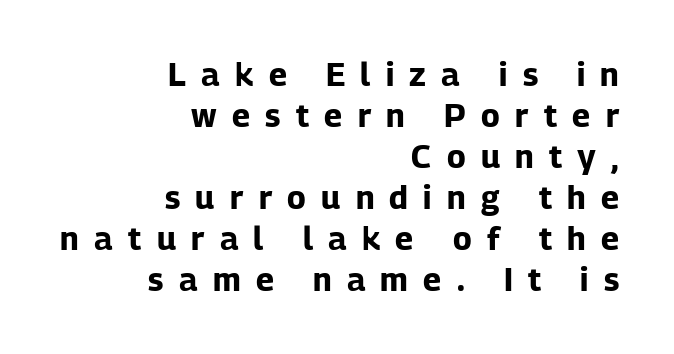
Is the letter spacing exaggerated? Yes — the characters are pushed far apart. Each letter keeps its own natural width here, so spacing adapts to shape. The glyphs are unaccompanied by any horizontal stroke below them. In terms of letterform style, serifs are entirely absent. Every letter is thick-stroked: bold, no question.
